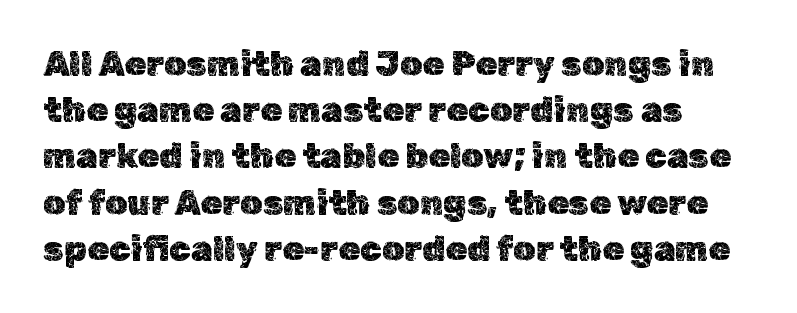
Vertical strokes here are truly vertical. The designer left line spacing at the default. This sample uses plain, unmodified letter spacing. Check the space under the baseline: it is left empty. Note the varied advance widths — an 'i' is clearly narrower than an 'm'.
